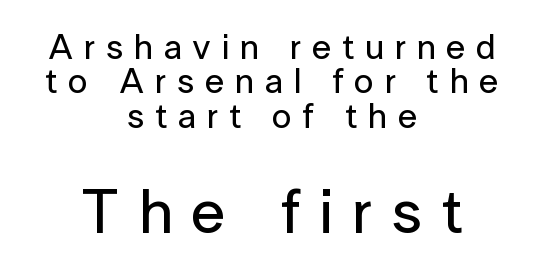
The image shows 62 px sans-serif type, upright; set centered, tight line spacing (0.98x), unusually wide letter spacing (+0.31 em), not underlined; the second (bottom) block is 1.77x larger; low stroke contrast and a medium x-height.
